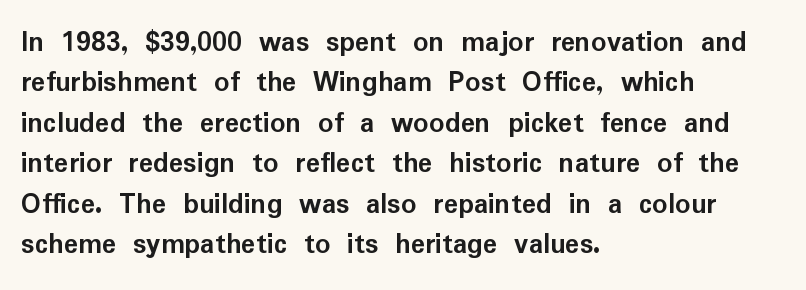
The image shows 30 px semibold sans-serif type, upright; set left-aligned, normal line spacing (1.35x), normal letter spacing, not underlined; low stroke contrast and a medium x-height.
